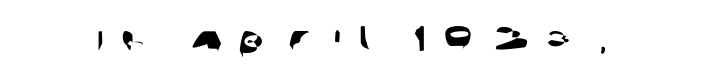
The image shows 35 px wide sans-serif type; set unusually wide letter spacing (+0.49 em), not underlined; low stroke contrast and a large x-height.
